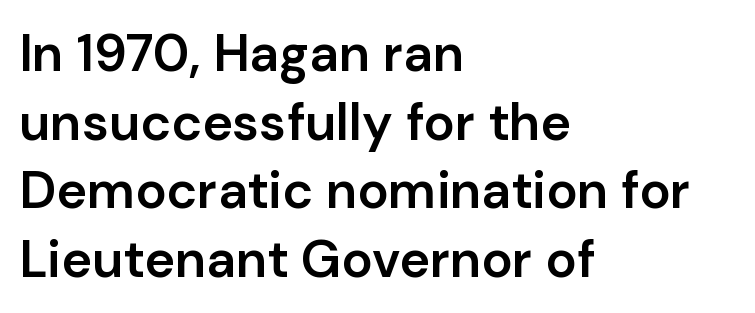
The image shows 52 px semibold sans-serif type, upright; set left-aligned, normal line spacing (1.32x), normal letter spacing, not underlined; low stroke contrast and a medium x-height.
